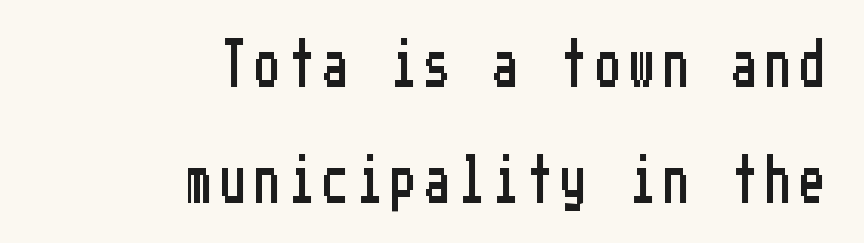
The image shows 48 px condensed sans-serif type, upright; set right-aligned, loose line spacing (2.42x), unusually wide letter spacing (+0.21 em), not underlined; low stroke contrast and a medium x-height.
